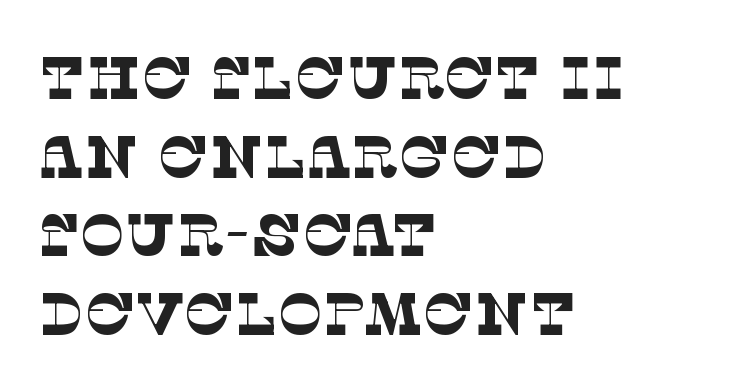
{"serif": "yes", "bold": "no", "weight": "thin", "width": "normal", "stroke_contrast": "low", "x_height": "large", "monospaced": "no", "underline": "no", "align": "left", "line_spacing": "normal", "line_spacing_ratio": 1.31, "letter_spacing": "normal", "letter_spacing_em": 0.0, "glyph_px": 60}
